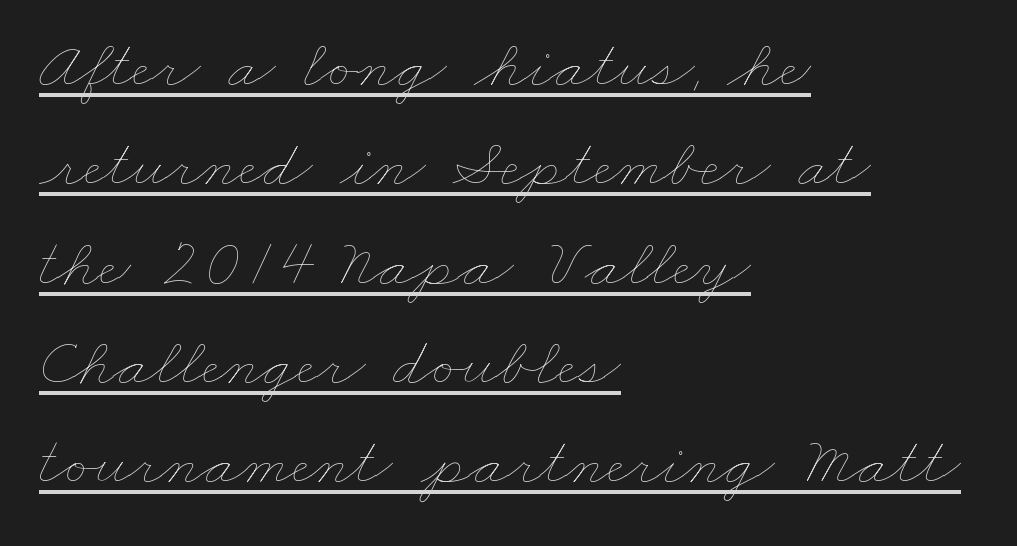
{"bold": "no", "weight": "thin", "width": "wide", "stroke_contrast": "low", "x_height": "small", "monospaced": "no", "underline": "yes", "align": "left", "line_spacing": "normal", "line_spacing_ratio": 1.44, "letter_spacing": "normal", "letter_spacing_em": 0.0, "glyph_px": 69}
